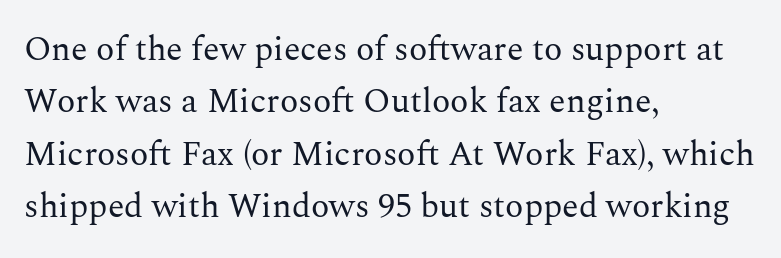
Q: Is the text bold? A: No.
Q: Is the text italic (slanted)? A: No, it is upright.
Q: Is the typeface a serif or a sans-serif typeface? A: Serif.
Q: Is the text underlined? A: No.
Q: How is the paragraph aligned? A: Left-aligned.
Q: Is the spacing between letters normal or unusually wide? A: Normal.
Q: Is the spacing between lines tight, normal or loose? A: Normal.
Q: Width (condensed, normal, or wide)? A: Normal.
Q: Stroke contrast? A: Medium.
Q: x-height? A: Medium.
Q: Monospaced? A: No.
